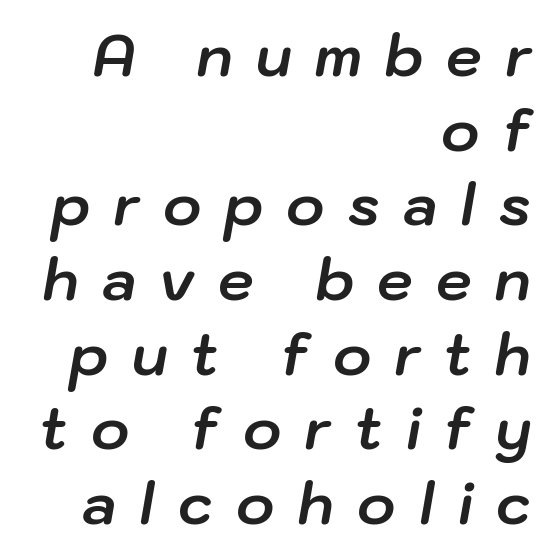
{"italic": "yes", "lean": "right", "slant_degrees": 10, "bold": "yes", "weight": "bold", "width": "normal", "stroke_contrast": "low", "x_height": "medium", "monospaced": "no", "underline": "no", "align": "right", "line_spacing": "normal", "line_spacing_ratio": 1.31, "letter_spacing": "wide", "letter_spacing_em": 0.41, "glyph_px": 57}
